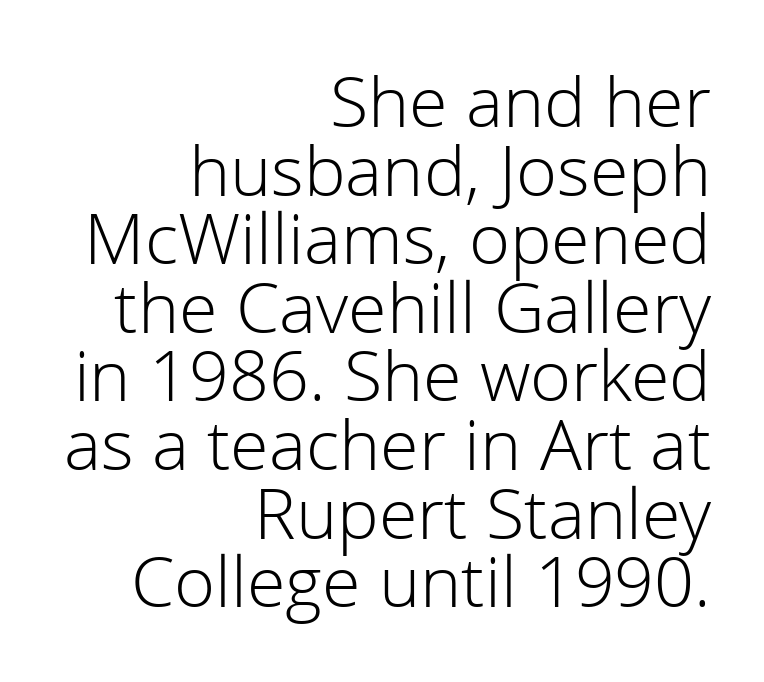
The image shows 70 px light sans-serif type, upright; set right-aligned, tight line spacing (0.98x), normal letter spacing, not underlined; low stroke contrast and a medium x-height.
